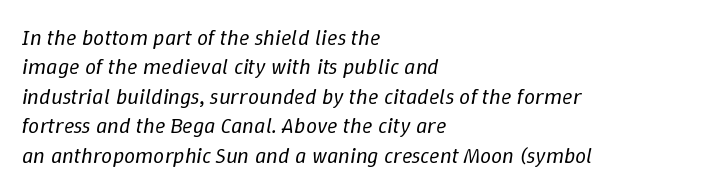
Q: Is the text bold? A: No.
Q: Is the text italic (slanted)? A: Yes, it leans right by about 9 degrees.
Q: Is the text underlined? A: No.
Q: How is the paragraph aligned? A: Left-aligned.
Q: Is the spacing between letters normal or unusually wide? A: Normal.
Q: Is the spacing between lines tight, normal or loose? A: Normal.
